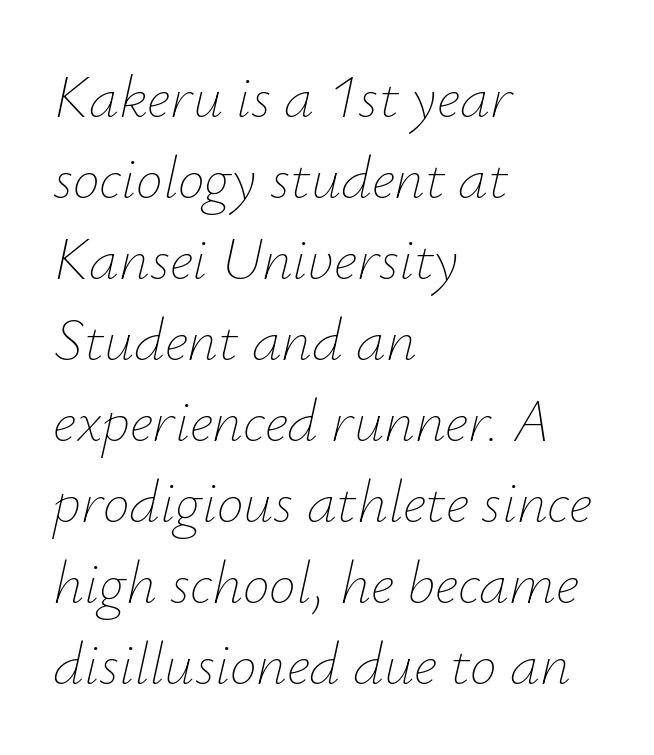
{"italic": "yes", "lean": "right", "slant_degrees": 12, "bold": "no", "weight": "thin", "width": "normal", "stroke_contrast": "low", "x_height": "small", "monospaced": "no", "underline": "no", "align": "left", "line_spacing": "normal", "line_spacing_ratio": 1.35, "letter_spacing": "normal", "letter_spacing_em": 0.0, "glyph_px": 60}
